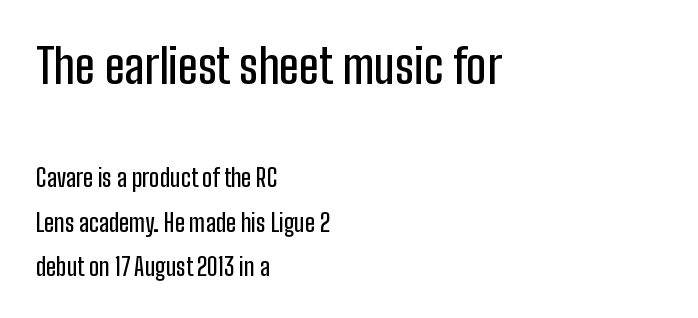
Tracking here is standard; glyphs follow each other at the usual distance. Rule under the text: the space is simply empty. The passage shown begins with its larger block and ends with its smaller one. The font's upright variant was chosen for this text. In CSS terms this would be text-align: left.
